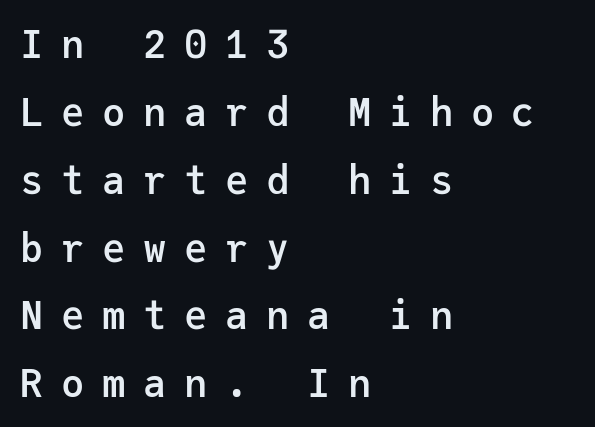
The image shows 39 px semibold sans-serif type, upright, monospaced; set left-aligned, line spacing 1.74x, unusually wide letter spacing (+0.45 em), not underlined; low stroke contrast and a medium x-height.
